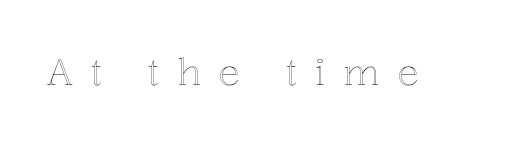
The image shows 36 px text type, upright; set unusually wide letter spacing (+0.49 em), not underlined; a medium x-height.
